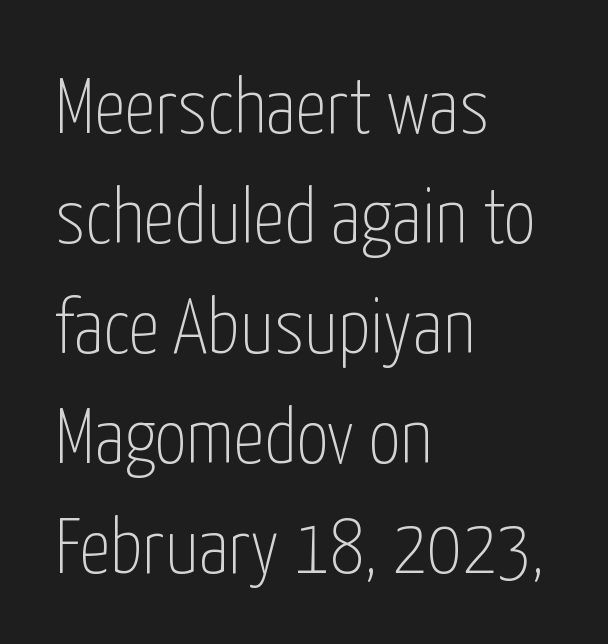
The typeface chosen for these lines omits serifs. Spacing verdict: proportional, widths tailored to each character. The space directly below the letters is spotless. Short note: letters normally spaced.
